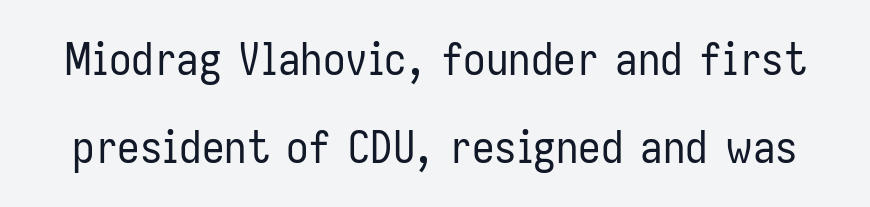
{"serif": "no", "italic": "no", "bold": "no", "weight": "regular", "width": "condensed", "stroke_contrast": "low", "x_height": "medium", "monospaced": "no", "underline": "no", "line_spacing": "loose", "line_spacing_ratio": 1.95, "letter_spacing": "normal", "letter_spacing_em": 0.0, "glyph_px": 45}
